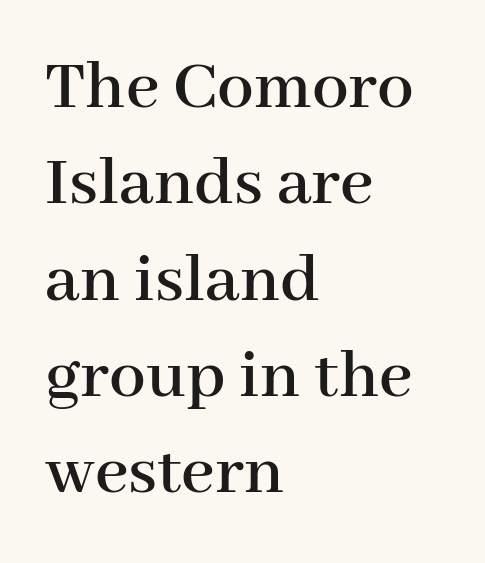
Q: Is the text italic (slanted)? A: No, it is upright.
Q: Is the typeface a serif or a sans-serif typeface? A: Serif.
Q: Is the text underlined? A: No.
Q: How is the paragraph aligned? A: Left-aligned.
Q: Is the spacing between letters normal or unusually wide? A: Normal.
Q: Is the spacing between lines tight, normal or loose? A: Normal.
Q: Width (condensed, normal, or wide)? A: Normal.
Q: Stroke contrast? A: High.
Q: x-height? A: Medium.
Q: Monospaced? A: No.
